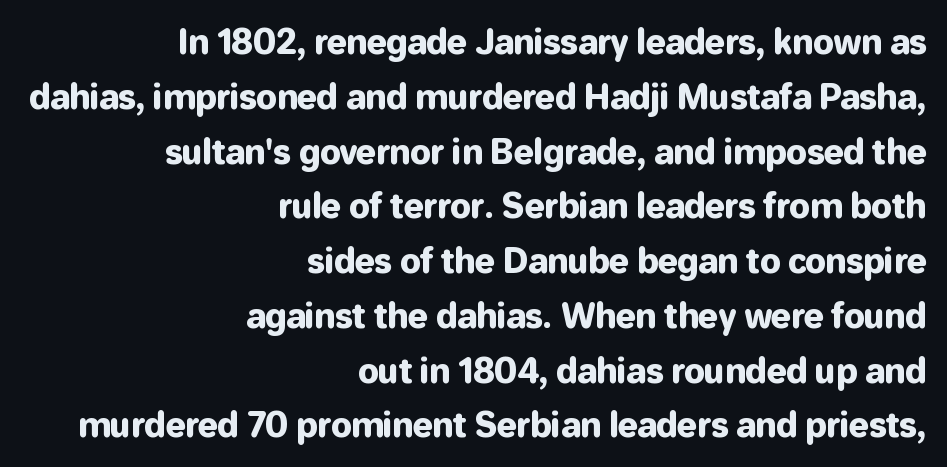
Normally led — the rows are evenly, conventionally spaced. Glance below the letters and you will spot only blank space. The lines are quadded right. Inter-character spacing is left at the font's built-in metrics. The rendering uses natural spacing where letterforms have individual widths. In terms of letterform style, serifs are entirely absent.
